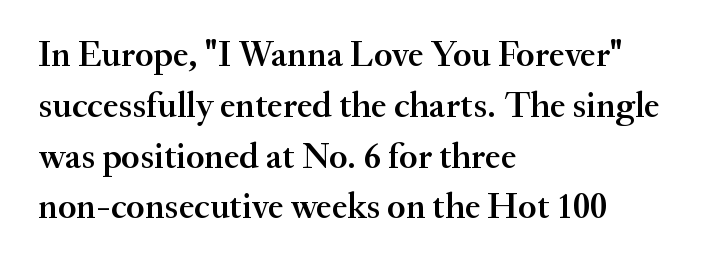
The lines are quadded left. Proportional: the letters do not fall into vertical columns. The rows are spaced the way most documents space them. Notice the strokes are somewhat thickened but not fully heavy: this is a semibold. The space beneath each line is pristine and unruled.
